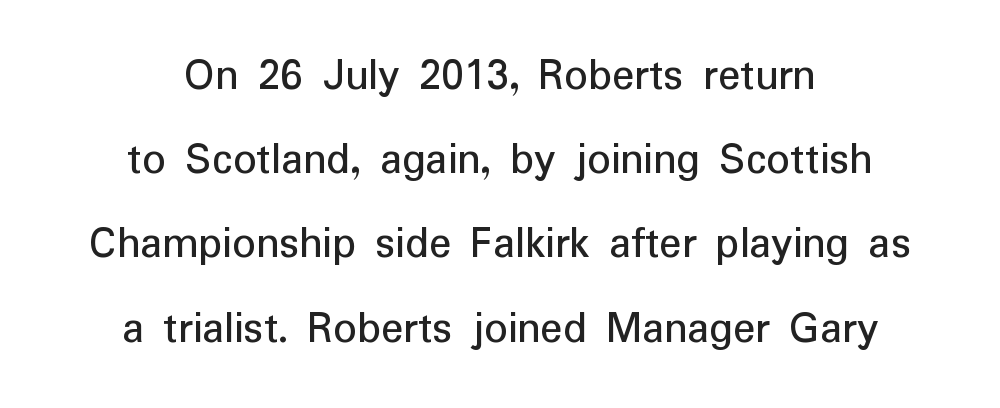
Q: Is the text italic (slanted)? A: No, it is upright.
Q: Is the typeface a serif or a sans-serif typeface? A: Sans-serif.
Q: Is the text underlined? A: No.
Q: How is the paragraph aligned? A: Centered.
Q: Is the spacing between letters normal or unusually wide? A: Normal.
Q: Width (condensed, normal, or wide)? A: Normal.
Q: Stroke contrast? A: Low.
Q: x-height? A: Medium.
Q: Monospaced? A: No.
